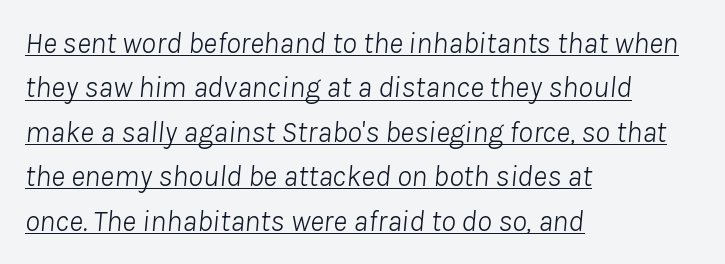
Q: Is the text bold? A: No.
Q: Is the text italic (slanted)? A: Yes, it leans right by about 8 degrees.
Q: Is the text underlined? A: Yes.
Q: How is the paragraph aligned? A: Left-aligned.
Q: Is the spacing between letters normal or unusually wide? A: Normal.
Q: Is the spacing between lines tight, normal or loose? A: Normal.
Q: Width (condensed, normal, or wide)? A: Normal.
Q: Stroke contrast? A: Low.
Q: x-height? A: Medium.
Q: Monospaced? A: No.
